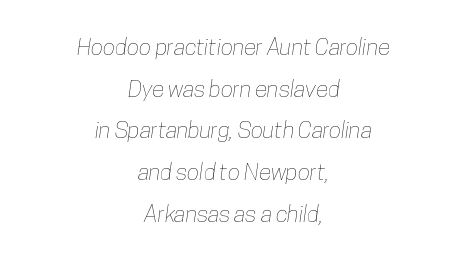
Q: Is the text underlined? A: No.
Q: How is the paragraph aligned? A: Centered.
Q: Is the spacing between letters normal or unusually wide? A: Normal.
